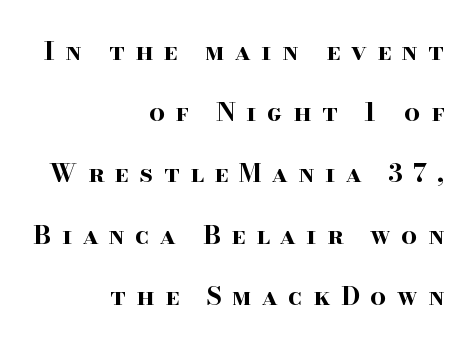
{"italic": "no", "bold": "yes", "underline": "no", "align": "right", "line_spacing": "loose", "line_spacing_ratio": 2.45, "letter_spacing": "wide", "letter_spacing_em": 0.42, "glyph_px": 25}
